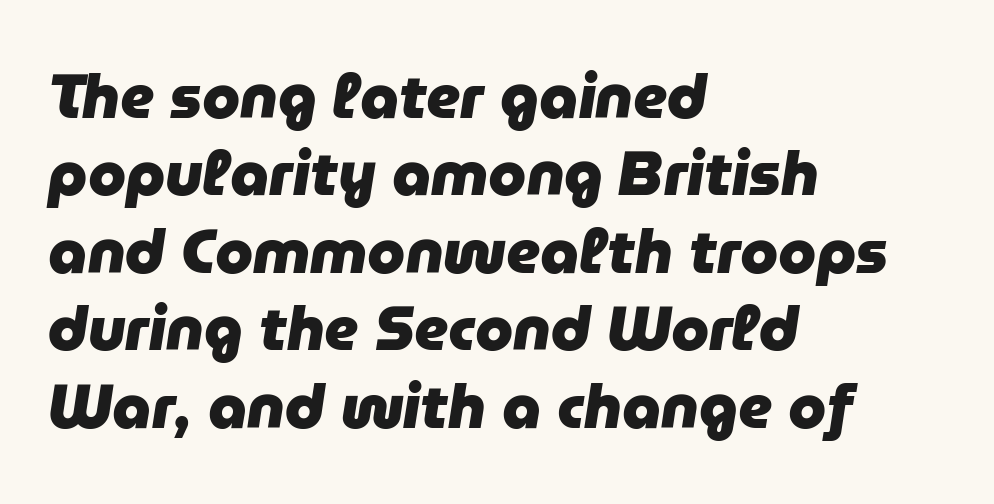
Q: Is the text bold? A: Yes.
Q: Is the text italic (slanted)? A: Yes, it leans right by about 9 degrees.
Q: Is the text underlined? A: No.
Q: How is the paragraph aligned? A: Left-aligned.
Q: Is the spacing between letters normal or unusually wide? A: Normal.
Q: Is the spacing between lines tight, normal or loose? A: Normal.
Q: Width (condensed, normal, or wide)? A: Normal.
Q: Stroke contrast? A: Low.
Q: x-height? A: Medium.
Q: Monospaced? A: No.
